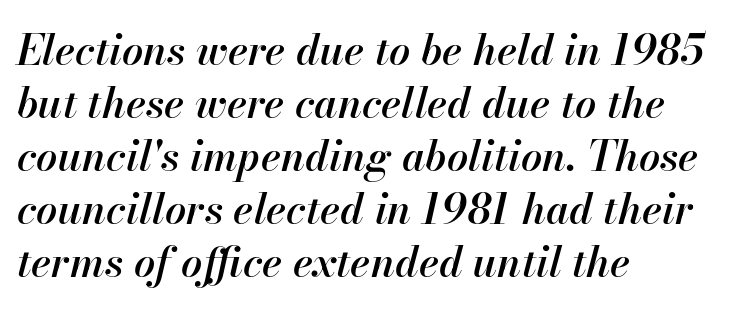
The image shows 42 px semibold type, italic (leaning right); set left-aligned, normal line spacing (1.26x), normal letter spacing, not underlined; high stroke contrast and a small x-height.
